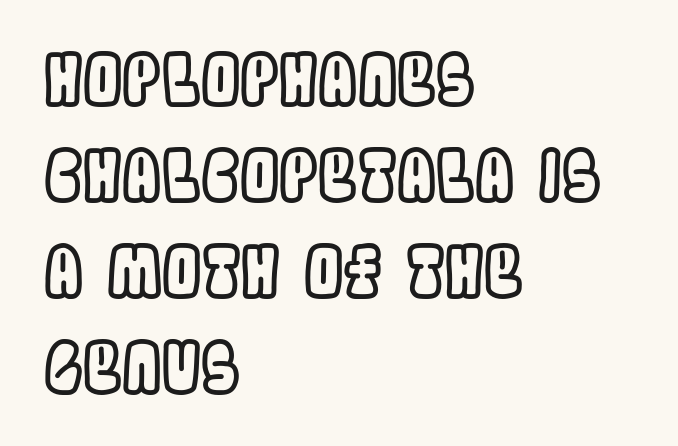
Q: Is the text italic (slanted)? A: No, it is upright.
Q: Is the text underlined? A: No.
Q: How is the paragraph aligned? A: Left-aligned.
Q: Is the spacing between letters normal or unusually wide? A: Normal.
Q: Is the spacing between lines tight, normal or loose? A: Normal.
Q: Width (condensed, normal, or wide)? A: Condensed.
Q: x-height? A: Large.
Q: Monospaced? A: No.
